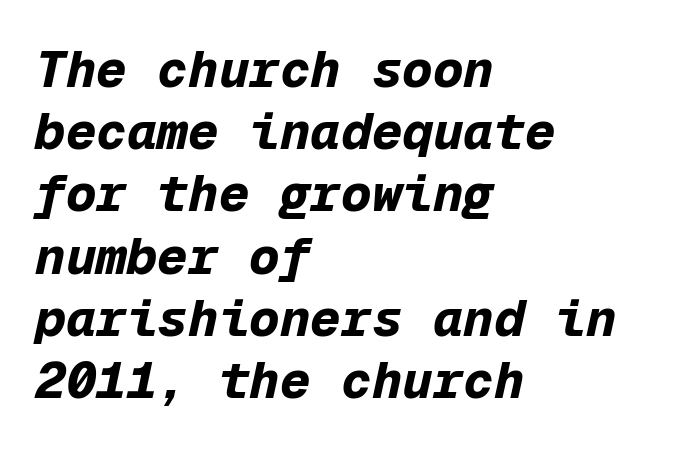
The image shows 51 px bold type, italic (leaning right), monospaced; set left-aligned, line spacing 1.22x, normal letter spacing, not underlined; low stroke contrast and a medium x-height.
